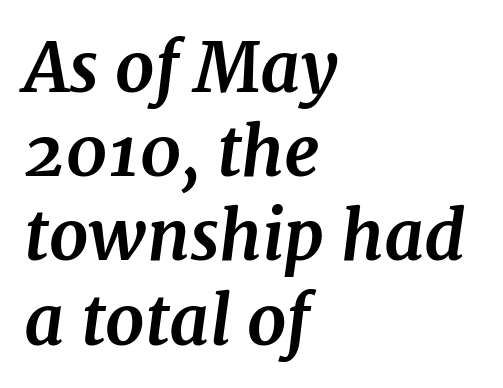
{"serif": "yes", "italic": "yes", "lean": "right", "slant_degrees": 7, "bold": "yes", "weight": "bold", "width": "normal", "stroke_contrast": "medium", "x_height": "medium", "monospaced": "no", "underline": "no", "align": "left", "line_spacing_ratio": 1.22, "letter_spacing": "normal", "letter_spacing_em": 0.0, "glyph_px": 69}
